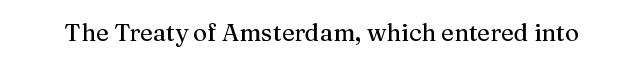
Observe the ordinary spacing: letters are neighbours, not strangers. Underline: absent. Rendered with straight, roman letterforms.
